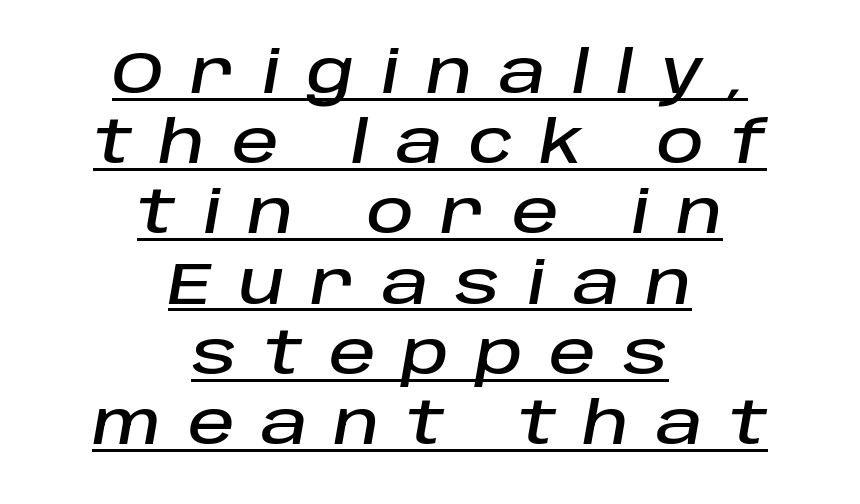
The image shows 58 px text type, italic (leaning right); set centered, line spacing 1.21x, unusually wide letter spacing (+0.46 em), underlined; low stroke contrast and a large x-height.
